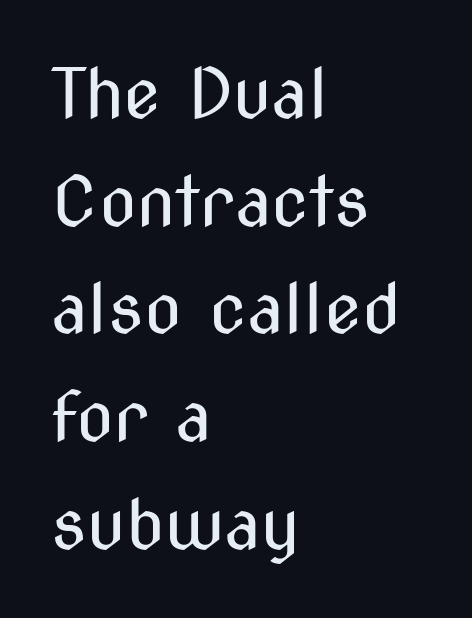
The image shows 69 px regular-weight, condensed sans-serif type, upright; set left-aligned, normal line spacing (1.56x), normal letter spacing, not underlined; medium stroke contrast and a medium x-height.
